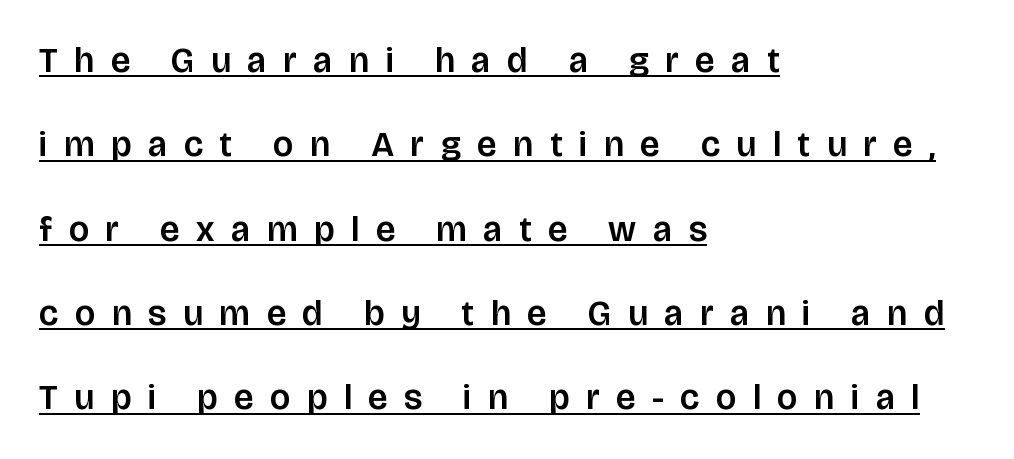
Q: Is the text italic (slanted)? A: No, it is upright.
Q: Is the typeface a serif or a sans-serif typeface? A: Sans-serif.
Q: Is the text underlined? A: Yes.
Q: How is the paragraph aligned? A: Left-aligned.
Q: Is the spacing between letters normal or unusually wide? A: Unusually wide.
Q: Is the spacing between lines tight, normal or loose? A: Loose.
Q: Width (condensed, normal, or wide)? A: Normal.
Q: Stroke contrast? A: Low.
Q: x-height? A: Large.
Q: Monospaced? A: No.
